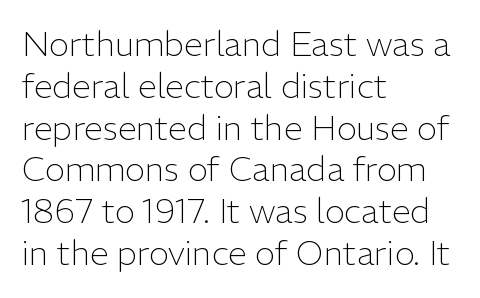
There is no visible air inserted between adjacent glyphs. Each letter's strokes conclude bluntly, with no projecting serifs. Type without underlining. The typeface has the unassuming heft of standard copy or less.
